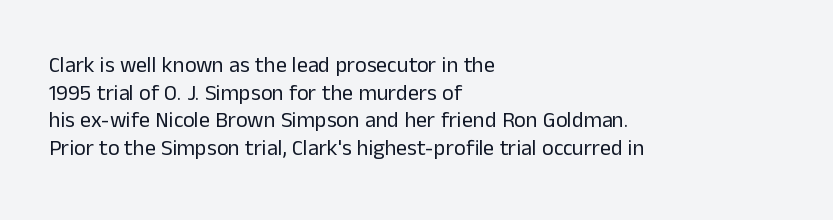
Q: Is the text bold? A: No.
Q: Is the text italic (slanted)? A: No, it is upright.
Q: Is the text underlined? A: No.
Q: How is the paragraph aligned? A: Left-aligned.
Q: Is the spacing between letters normal or unusually wide? A: Normal.
Q: Is the spacing between lines tight, normal or loose? A: Normal.
